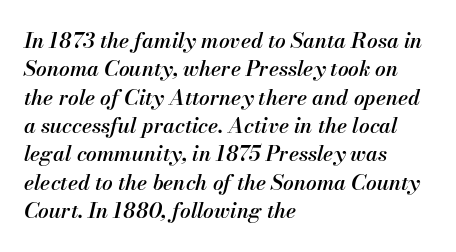
Q: Is the text bold? A: Semi-bold.
Q: Is the text italic (slanted)? A: Yes, it leans right by about 13 degrees.
Q: Is the text underlined? A: No.
Q: How is the paragraph aligned? A: Left-aligned.
Q: Is the spacing between letters normal or unusually wide? A: Normal.
Q: Is the spacing between lines tight, normal or loose? A: Normal.
